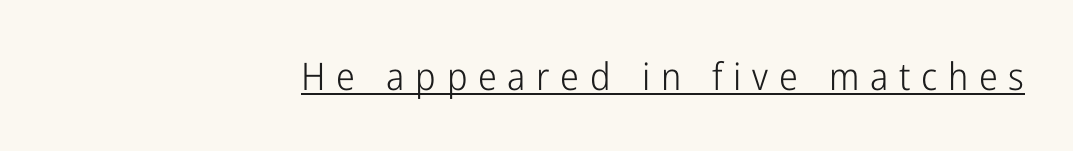
The rendering uses the underline text-decoration. Weight: not bold — regular or lighter. Spacing between characters has been opened up far beyond the box default. The lines are quadded right.
